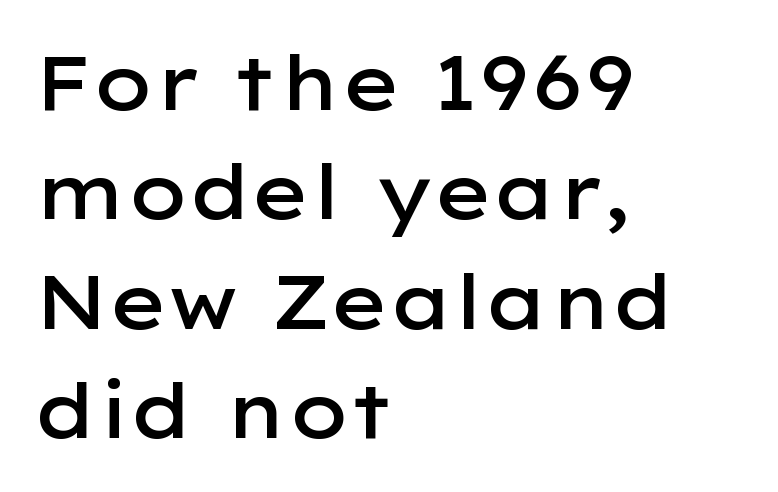
The font's upright variant was chosen for this text. The passage shown is typed in a proportional face where columns would drift. Baseline-to-baseline distance is the conventional proportion of letter height. Is this a sans? Yes — the strokes have no serifs. Moderately thickened strokes mark this as semibold type.
